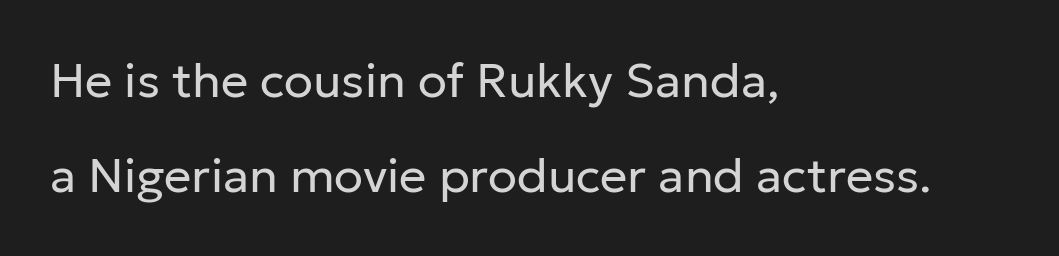
Q: Is the text bold? A: No.
Q: Is the text italic (slanted)? A: No, it is upright.
Q: Is the typeface a serif or a sans-serif typeface? A: Sans-serif.
Q: Is the text underlined? A: No.
Q: How is the paragraph aligned? A: Left-aligned.
Q: Is the spacing between letters normal or unusually wide? A: Normal.
Q: Is the spacing between lines tight, normal or loose? A: Loose.
Q: Width (condensed, normal, or wide)? A: Normal.
Q: Stroke contrast? A: Low.
Q: x-height? A: Medium.
Q: Monospaced? A: No.
